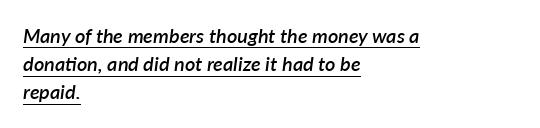
{"italic": "yes", "lean": "right", "slant_degrees": 7, "bold": "semi", "underline": "yes", "align": "left", "line_spacing": "normal", "line_spacing_ratio": 1.41, "letter_spacing": "normal", "letter_spacing_em": 0.0, "glyph_px": 20}
